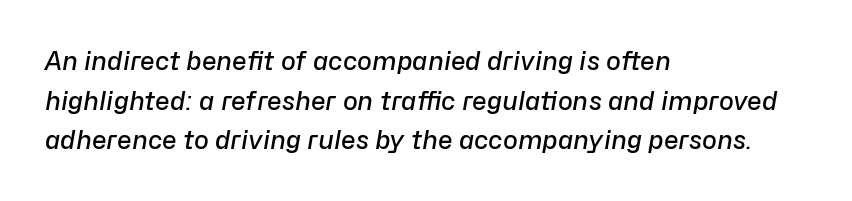
Does the copy run flush right? No — it runs flush left. Slanted lettering throughout. Rule under the text: the space is simply empty. Regular leading. These lines keep a tight, regular rhythm from letter to letter.
